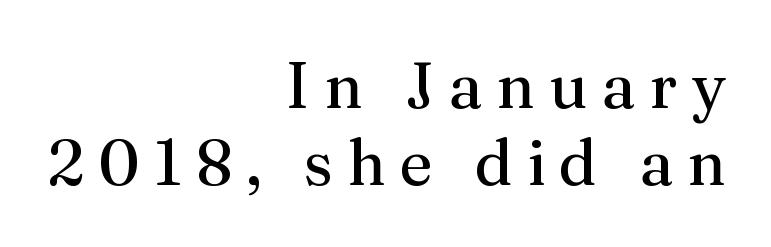
The image shows 64 px regular-weight serif type, upright; set right-aligned, line spacing 1.2x, unusually wide letter spacing (+0.22 em), not underlined; medium stroke contrast and a medium x-height.
